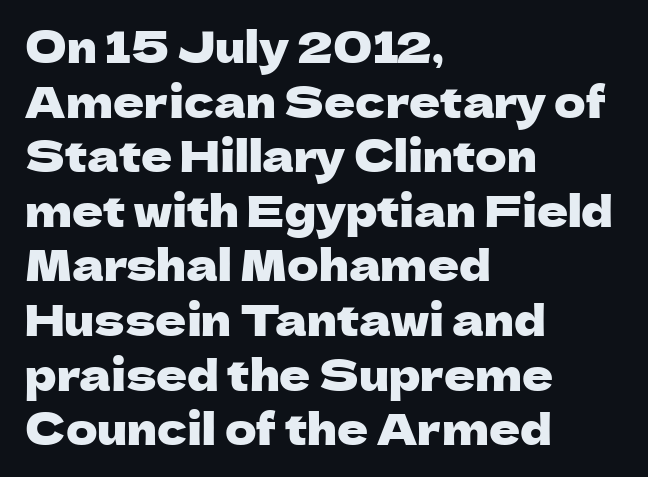
Q: Is the text italic (slanted)? A: No, it is upright.
Q: Is the typeface a serif or a sans-serif typeface? A: Sans-serif.
Q: Is the text underlined? A: No.
Q: How is the paragraph aligned? A: Left-aligned.
Q: Is the spacing between letters normal or unusually wide? A: Normal.
Q: Is the spacing between lines tight, normal or loose? A: Normal.
Q: Width (condensed, normal, or wide)? A: Normal.
Q: Stroke contrast? A: Low.
Q: x-height? A: Medium.
Q: Monospaced? A: No.
